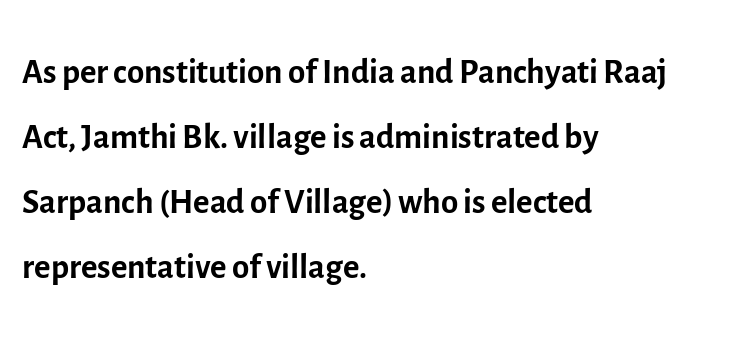
The image shows 50 px regular-weight sans-serif type, upright; set left-aligned, normal line spacing (1.3x), normal letter spacing, not underlined; a medium x-height.
